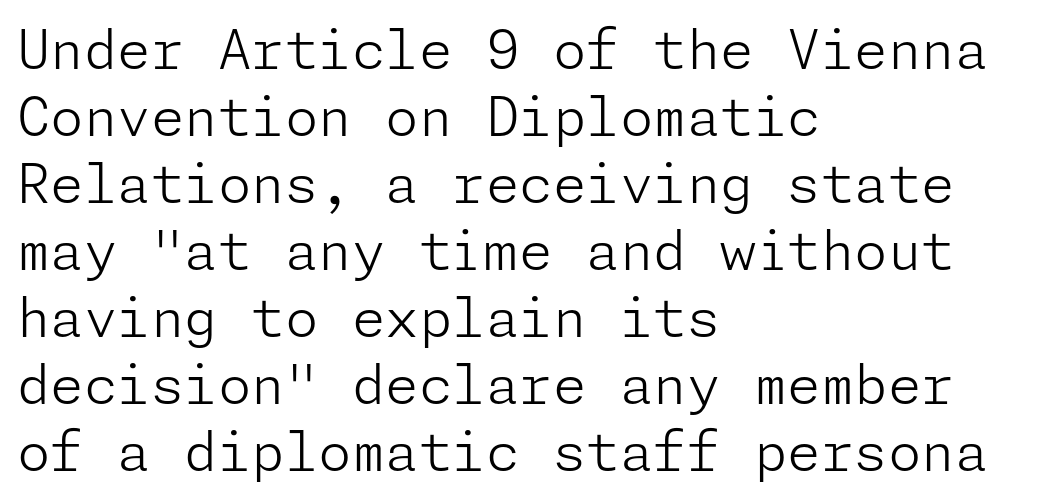
The image shows 54 px light sans-serif type, upright; set left-aligned, line spacing 1.24x, normal letter spacing, not underlined; low stroke contrast and a medium x-height.
